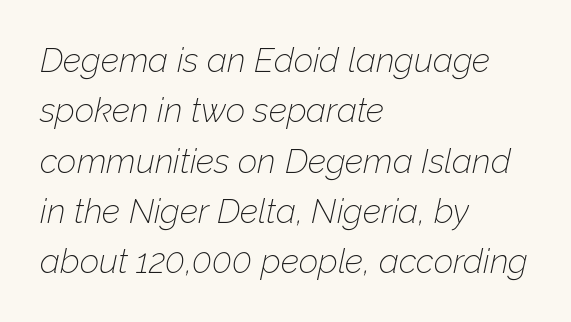
Short note: letters normally spaced. In terms of posture, this sample is oblique. The area under the type is left untouched. These lines are set flush left with a ragged right edge.
